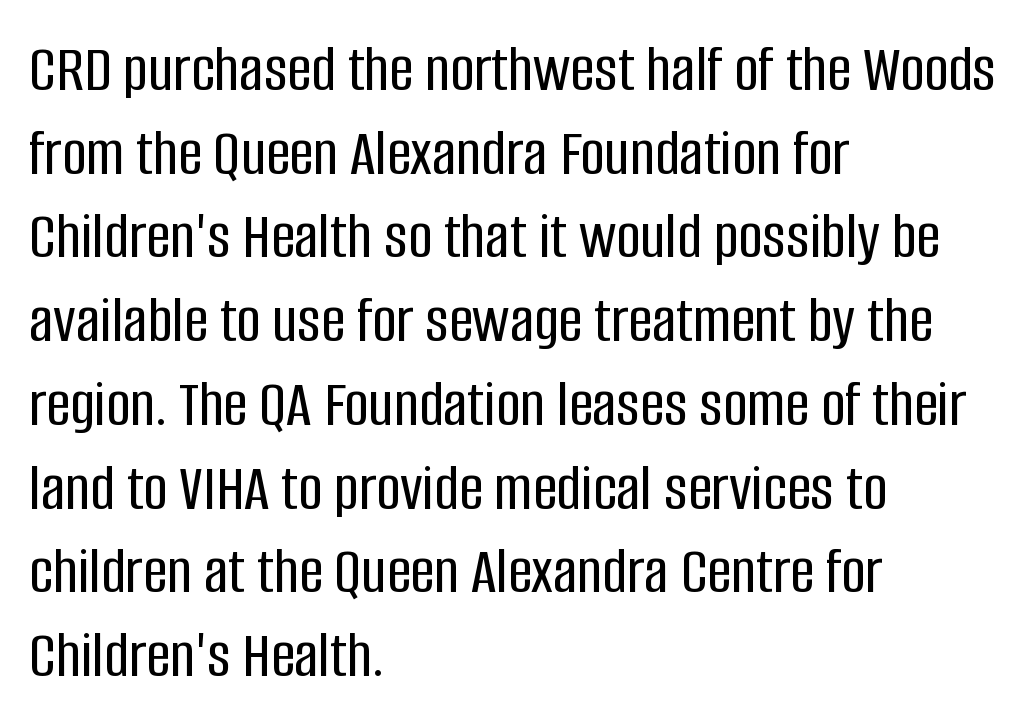
Serifs: no, the terminals of the letterforms are clean. The type sits square on the baseline with zero lean. This rendering features lettering with no underline. The rendering uses a moderate line-height, typical for paragraphs. These lines are set flush left with a ragged right edge. Nobody touched the tracking dial on this one.
